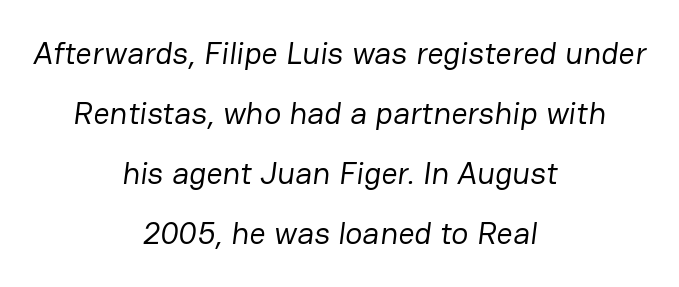
Q: Is the text bold? A: No.
Q: Is the typeface a serif or a sans-serif typeface? A: Sans-serif.
Q: Is the text underlined? A: No.
Q: How is the paragraph aligned? A: Centered.
Q: Is the spacing between letters normal or unusually wide? A: Normal.
Q: Width (condensed, normal, or wide)? A: Normal.
Q: Stroke contrast? A: Low.
Q: x-height? A: Medium.
Q: Monospaced? A: No.
